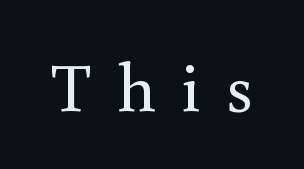
{"serif": "yes", "italic": "no", "bold": "no", "weight": "regular", "width": "normal", "x_height": "small", "monospaced": "no", "underline": "no", "letter_spacing": "wide", "letter_spacing_em": 0.37, "glyph_px": 69}
